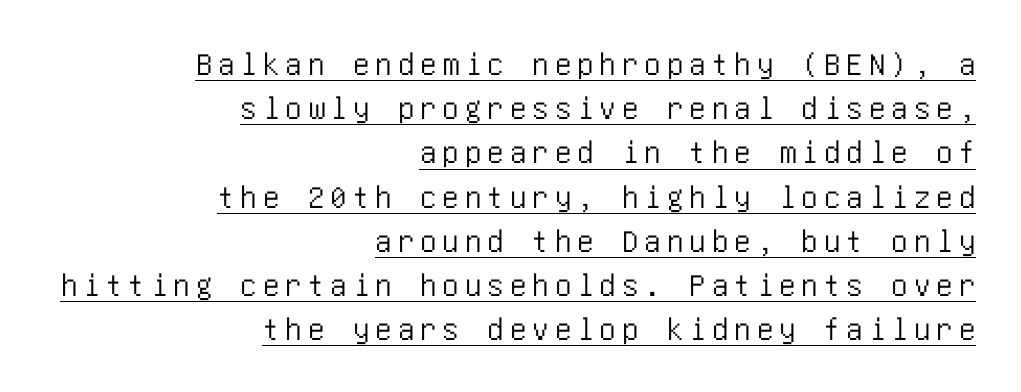
In terms of leading, this rendering sits right in the middle. Like a heading marked for emphasis, these lines bear an underscore. This is sans-serif lettering, the kind often seen on screens and signage. The letters stand upright; this is a roman face.
